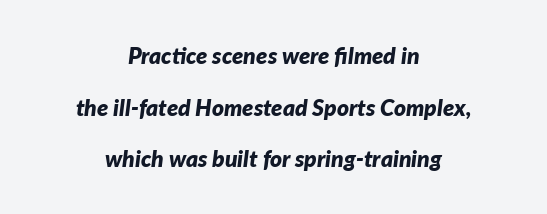
{"italic": "yes", "lean": "right", "slant_degrees": 7, "bold": "yes", "underline": "no", "align": "center", "line_spacing": "loose", "line_spacing_ratio": 2.24, "letter_spacing": "normal", "letter_spacing_em": 0.0, "glyph_px": 23}
